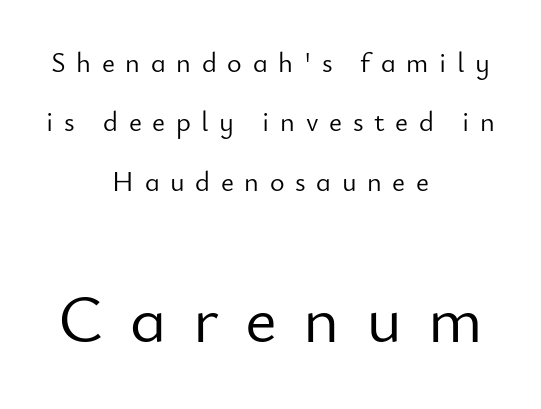
The foot of each line stays bare and open. You could not count columns in this text — the font is proportionally spaced. This rendering widens character spacing well past its baseline value. Nothing heavy about these letters — not bold at all. Baseline-to-baseline distance is far greater than the letter height. The following chunk of copy outweighs the initial chunk in type size.
